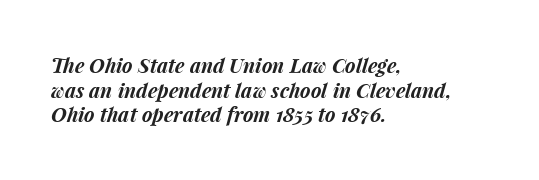
{"italic": "yes", "lean": "right", "slant_degrees": 15, "bold": "yes", "underline": "no", "align": "left", "line_spacing_ratio": 1.23, "letter_spacing": "normal", "letter_spacing_em": 0.0, "glyph_px": 20}
